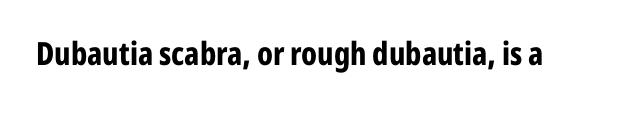
{"serif": "no", "italic": "no", "bold": "yes", "weight": "bold", "width": "condensed", "stroke_contrast": "low", "x_height": "medium", "monospaced": "no", "underline": "no", "letter_spacing": "normal", "letter_spacing_em": 0.0, "glyph_px": 32}
